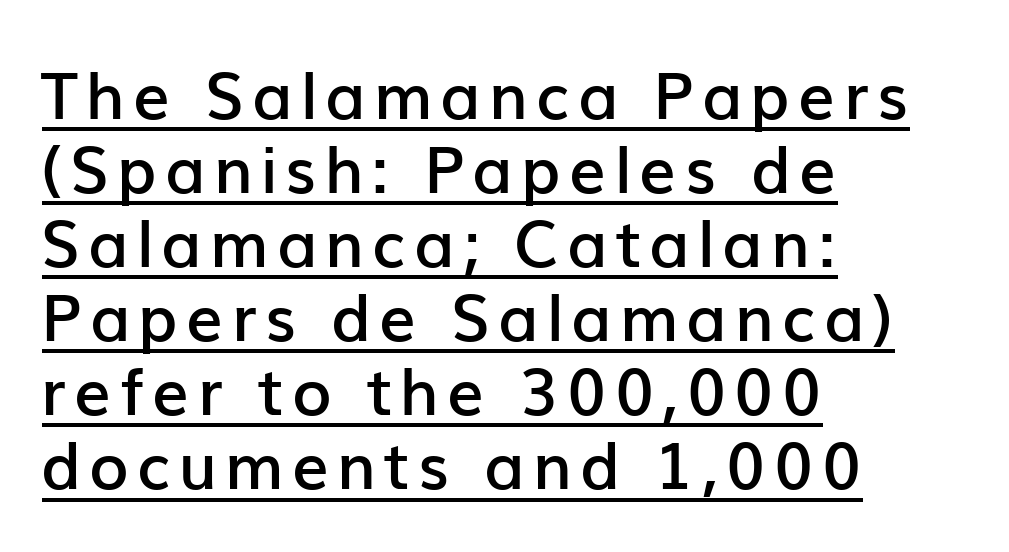
The image shows 65 px semibold sans-serif type, upright; set left-aligned, tight line spacing (1.14x), underlined; low stroke contrast and a medium x-height.
